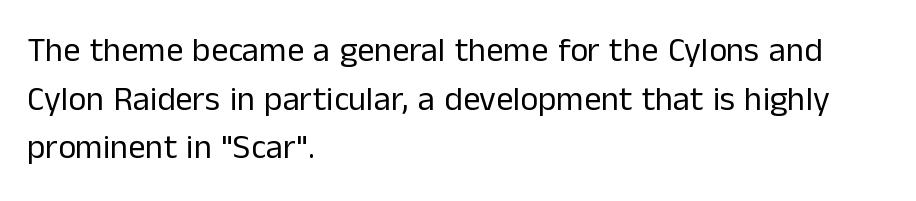
The image shows 34 px regular-weight sans-serif type, upright; set left-aligned, normal line spacing (1.43x), normal letter spacing, not underlined; low stroke contrast and a medium x-height.
